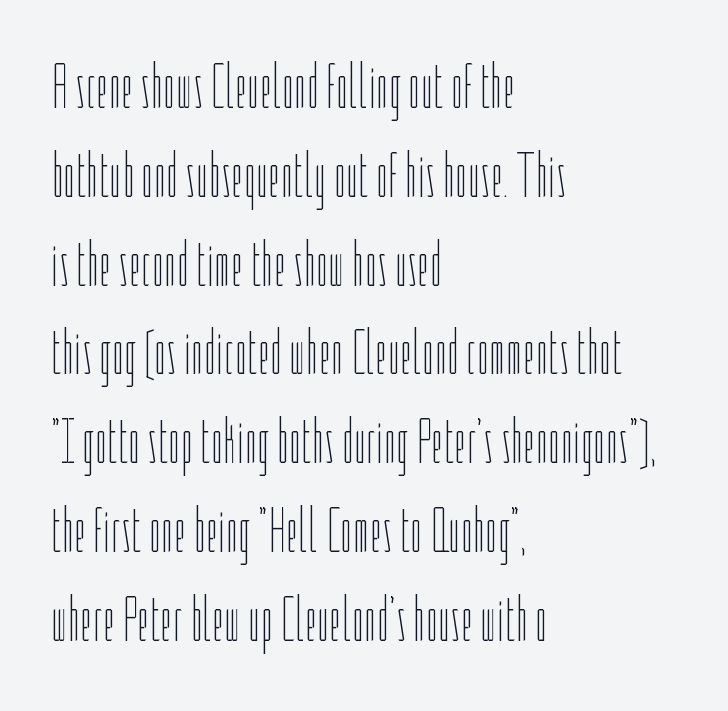
{"italic": "no", "bold": "no", "weight": "thin", "width": "condensed", "stroke_contrast": "low", "x_height": "medium", "monospaced": "no", "underline": "no", "align": "left", "line_spacing": "normal", "line_spacing_ratio": 1.41, "letter_spacing": "normal", "letter_spacing_em": 0.0, "glyph_px": 63}
